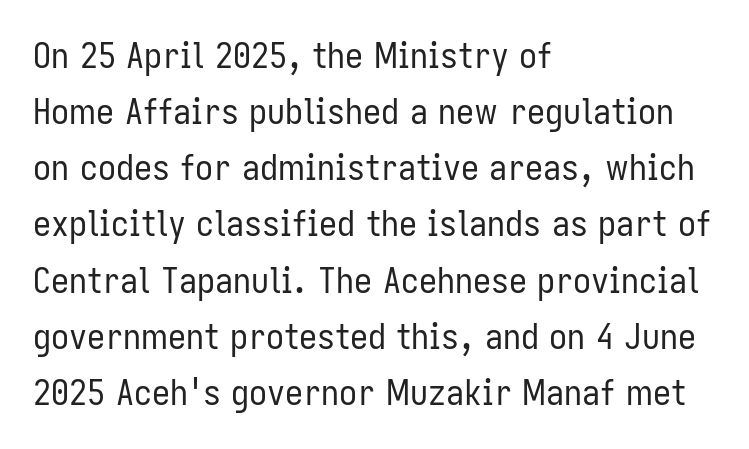
Note the varied advance widths — an 'i' is clearly narrower than an 'm'. These lines stack with their left ends in a neat column. Does extra space separate the letters? No, they use regular spacing. To sum up the face: it is a sans, with no serifs.
